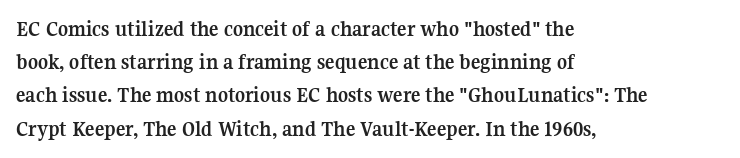
Leading matches the norm, producing a regular column. The area under the type is left untouched. Does extra space separate the letters? No, they use regular spacing. These lines were composed using upright roman letters.
